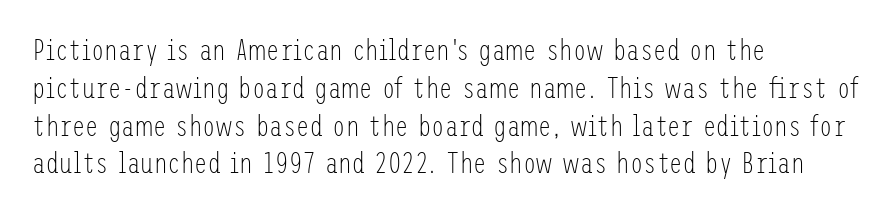
Q: Is the text bold? A: No.
Q: Is the text italic (slanted)? A: No, it is upright.
Q: Is the typeface a serif or a sans-serif typeface? A: Sans-serif.
Q: Is the text underlined? A: No.
Q: How is the paragraph aligned? A: Left-aligned.
Q: Is the spacing between letters normal or unusually wide? A: Normal.
Q: Is the spacing between lines tight, normal or loose? A: Normal.
Q: Width (condensed, normal, or wide)? A: Condensed.
Q: Stroke contrast? A: Low.
Q: x-height? A: Medium.
